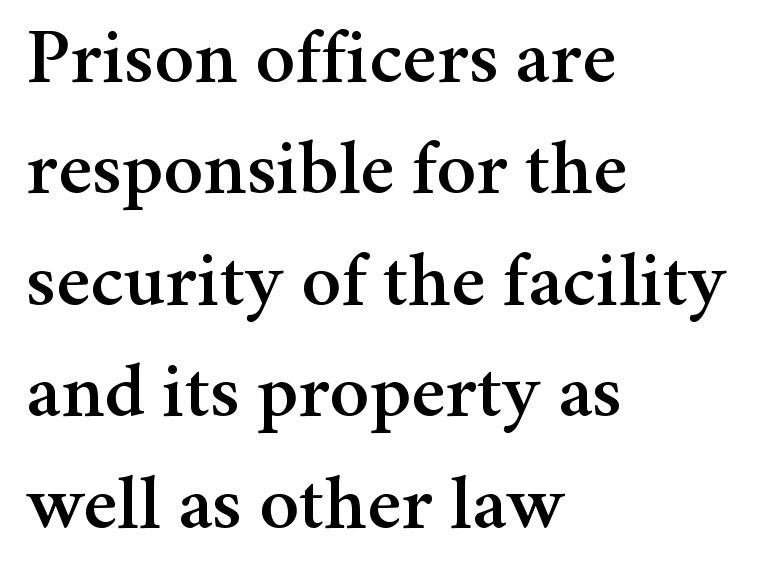
{"serif": "yes", "italic": "no", "width": "normal", "stroke_contrast": "medium", "x_height": "medium", "monospaced": "no", "underline": "no", "align": "left", "line_spacing": "normal", "line_spacing_ratio": 1.41, "letter_spacing": "normal", "letter_spacing_em": 0.0, "glyph_px": 79}
